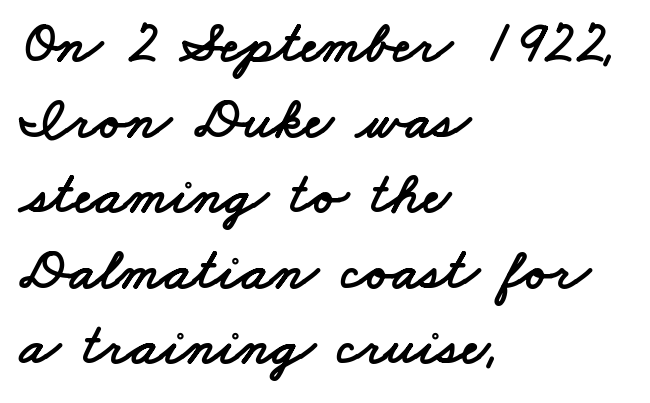
{"serif": "no", "width": "wide", "stroke_contrast": "low", "x_height": "small", "monospaced": "no", "underline": "no", "align": "left", "line_spacing": "normal", "line_spacing_ratio": 1.28, "letter_spacing": "normal", "letter_spacing_em": 0.0, "glyph_px": 59}
